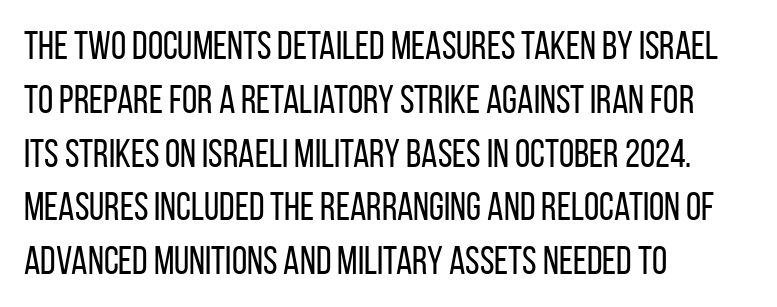
Q: Is the text bold? A: No.
Q: Is the text italic (slanted)? A: No, it is upright.
Q: Is the typeface a serif or a sans-serif typeface? A: Sans-serif.
Q: Is the text underlined? A: No.
Q: How is the paragraph aligned? A: Left-aligned.
Q: Is the spacing between letters normal or unusually wide? A: Normal.
Q: Is the spacing between lines tight, normal or loose? A: Normal.
Q: Width (condensed, normal, or wide)? A: Condensed.
Q: Stroke contrast? A: Low.
Q: x-height? A: Large.
Q: Monospaced? A: No.
